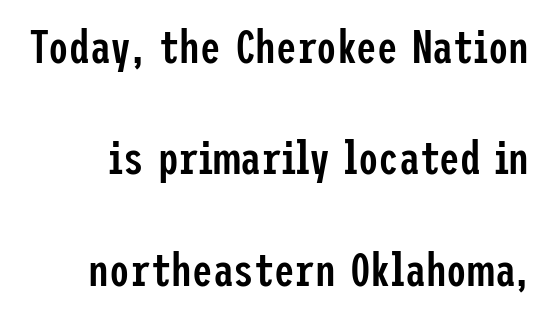
Q: Is the text bold? A: Semi-bold.
Q: Is the text italic (slanted)? A: No, it is upright.
Q: Is the typeface a serif or a sans-serif typeface? A: Sans-serif.
Q: Is the text underlined? A: No.
Q: Is the spacing between letters normal or unusually wide? A: Normal.
Q: Is the spacing between lines tight, normal or loose? A: Loose.
Q: Width (condensed, normal, or wide)? A: Condensed.
Q: Stroke contrast? A: Low.
Q: x-height? A: Medium.
